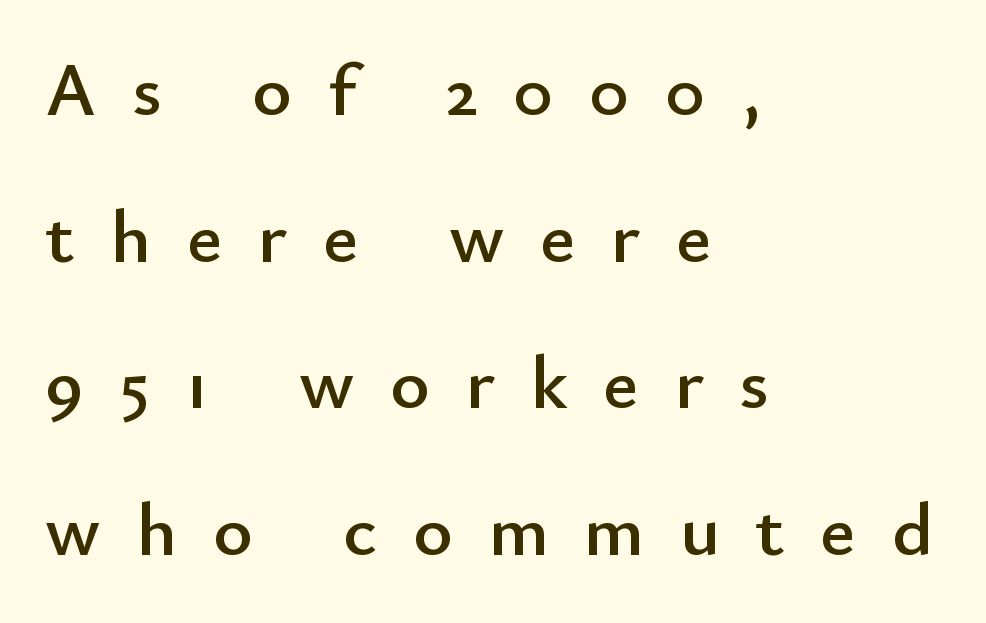
Q: Is the text italic (slanted)? A: No, it is upright.
Q: Is the typeface a serif or a sans-serif typeface? A: Sans-serif.
Q: Is the text underlined? A: No.
Q: How is the paragraph aligned? A: Left-aligned.
Q: Is the spacing between letters normal or unusually wide? A: Unusually wide.
Q: Is the spacing between lines tight, normal or loose? A: Loose.
Q: Width (condensed, normal, or wide)? A: Normal.
Q: Stroke contrast? A: Low.
Q: x-height? A: Small.
Q: Monospaced? A: No.
